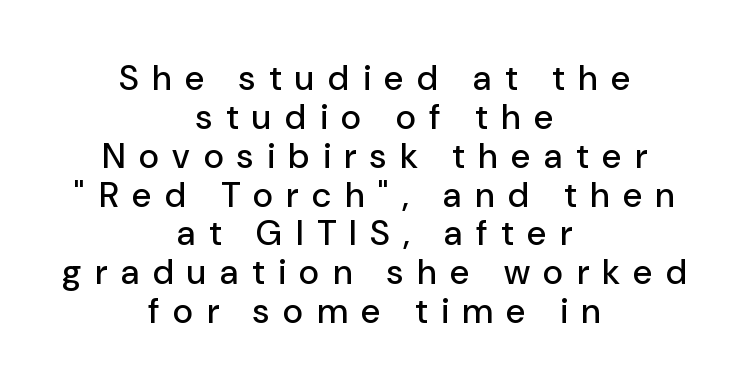
{"serif": "no", "italic": "no", "width": "normal", "stroke_contrast": "low", "x_height": "medium", "monospaced": "no", "underline": "no", "align": "center", "line_spacing": "tight", "line_spacing_ratio": 1.11, "letter_spacing": "wide", "letter_spacing_em": 0.39, "glyph_px": 35}
